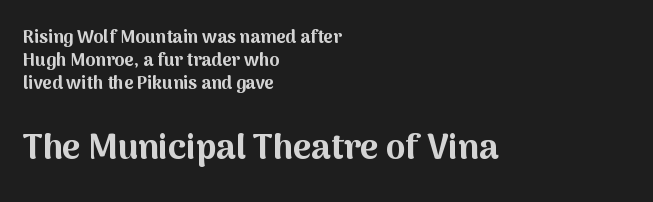
Q: Is the text bold? A: Yes.
Q: Is the text italic (slanted)? A: No, it is upright.
Q: Is the typeface a serif or a sans-serif typeface? A: Sans-serif.
Q: Is the text underlined? A: No.
Q: How is the paragraph aligned? A: Left-aligned.
Q: Is the spacing between letters normal or unusually wide? A: Normal.
Q: Is the spacing between lines tight, normal or loose? A: Normal.
Q: Which block of text is set in a larger size, the first (top) or the second (bottom)? A: The second (bottom) one.
Q: Width (condensed, normal, or wide)? A: Normal.
Q: Stroke contrast? A: Medium.
Q: x-height? A: Medium.
Q: Monospaced? A: No.
